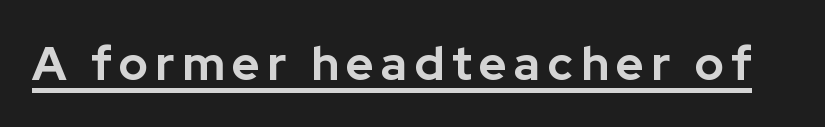
{"serif": "no", "italic": "no", "bold": "yes", "weight": "bold", "width": "normal", "stroke_contrast": "low", "x_height": "medium", "monospaced": "no", "underline": "yes", "glyph_px": 47}
